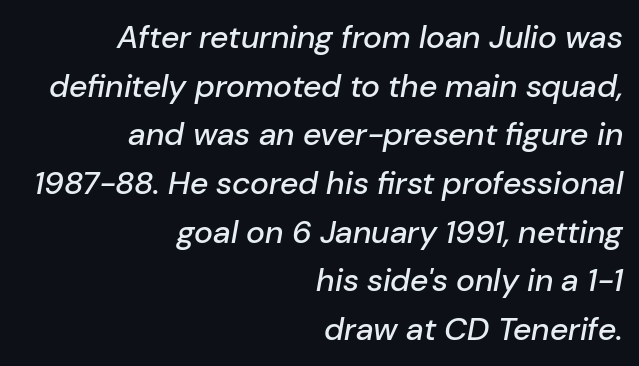
Q: Is the text italic (slanted)? A: Yes, it leans right by about 10 degrees.
Q: Is the text underlined? A: No.
Q: How is the paragraph aligned? A: Right-aligned.
Q: Is the spacing between letters normal or unusually wide? A: Normal.
Q: Is the spacing between lines tight, normal or loose? A: Normal.
Q: Width (condensed, normal, or wide)? A: Normal.
Q: Stroke contrast? A: Low.
Q: x-height? A: Medium.
Q: Monospaced? A: No.
